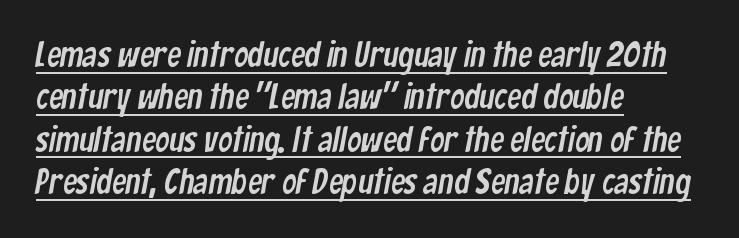
The image shows 35 px condensed sans-serif type; set left-aligned, line spacing 1.21x, normal letter spacing, underlined; low stroke contrast and a medium x-height.
